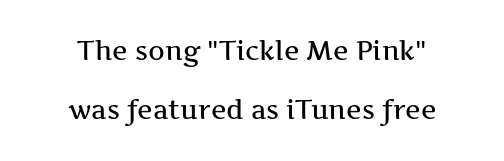
{"italic": "no", "underline": "no", "align": "center", "line_spacing": "loose", "line_spacing_ratio": 2.27, "letter_spacing": "normal", "letter_spacing_em": 0.0, "glyph_px": 26}
